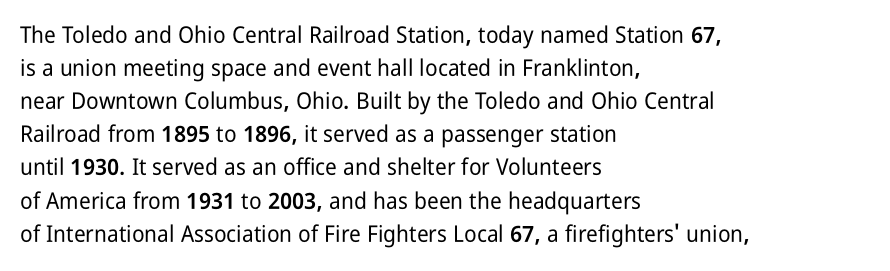
The block of text has a typical density, with ordinary space between rows. Tracking here is standard; glyphs follow each other at the usual distance. The strip under each line holds only bare page. The lettering holds an erect, upright posture throughout. Teacher's note: observe the even left margin — that is flush-left alignment.
